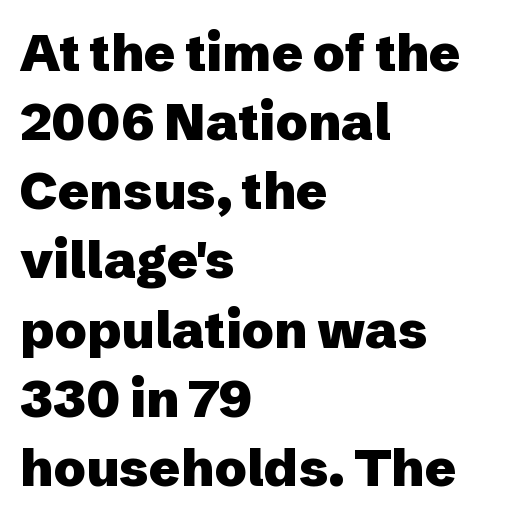
The image shows 52 px heavy sans-serif type, upright; set left-aligned, normal line spacing (1.33x), normal letter spacing, not underlined; low stroke contrast and a medium x-height.
